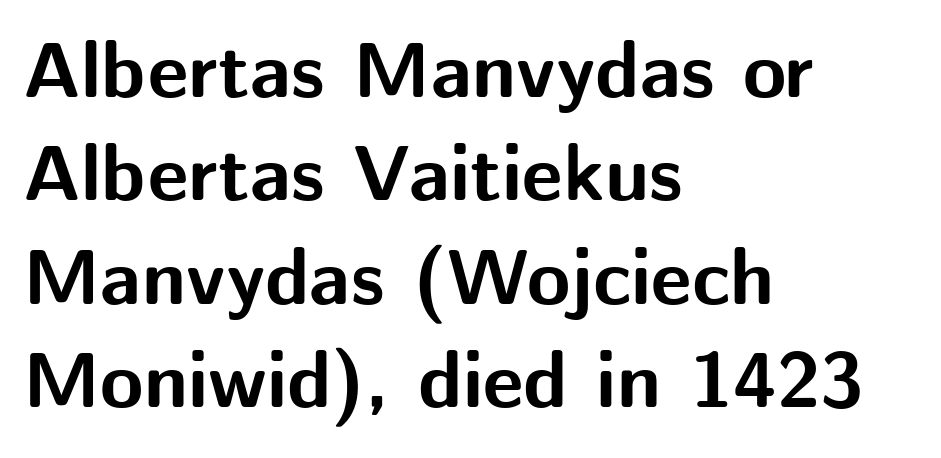
{"serif": "no", "italic": "no", "bold": "yes", "weight": "bold", "width": "normal", "stroke_contrast": "medium", "x_height": "medium", "monospaced": "no", "underline": "no", "align": "left", "line_spacing": "normal", "line_spacing_ratio": 1.31, "letter_spacing": "normal", "letter_spacing_em": 0.0, "glyph_px": 79}
